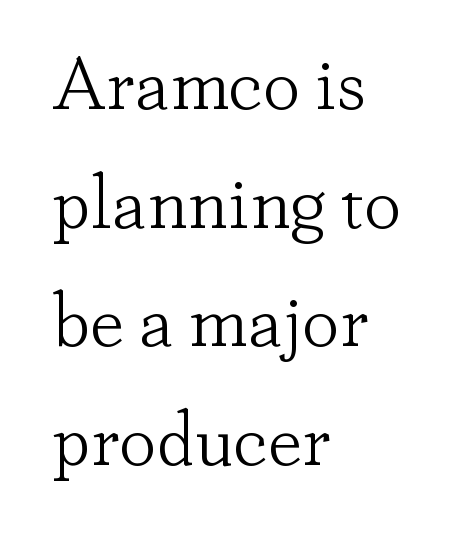
The image shows 76 px light serif type, upright; set left-aligned, normal line spacing (1.56x), normal letter spacing, not underlined; low stroke contrast and a small x-height.
